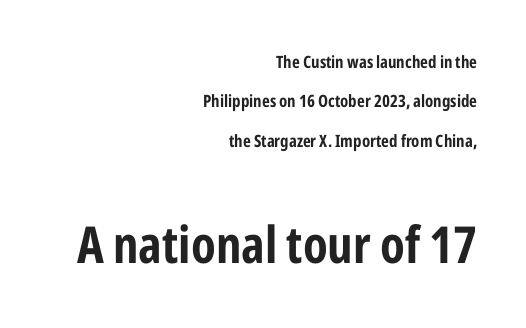
Q: Is the text bold? A: Yes.
Q: Is the text italic (slanted)? A: No, it is upright.
Q: Is the typeface a serif or a sans-serif typeface? A: Sans-serif.
Q: Is the text underlined? A: No.
Q: How is the paragraph aligned? A: Right-aligned.
Q: Is the spacing between letters normal or unusually wide? A: Normal.
Q: Is the spacing between lines tight, normal or loose? A: Loose.
Q: Which block of text is set in a larger size, the first (top) or the second (bottom)? A: The second (bottom) one.
Q: Width (condensed, normal, or wide)? A: Condensed.
Q: Stroke contrast? A: Low.
Q: x-height? A: Medium.
Q: Monospaced? A: No.
